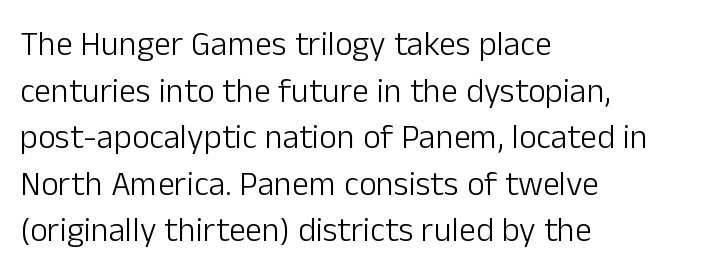
{"serif": "no", "italic": "no", "bold": "no", "weight": "light", "width": "normal", "stroke_contrast": "low", "x_height": "medium", "monospaced": "no", "underline": "no", "align": "left", "line_spacing": "normal", "line_spacing_ratio": 1.37, "letter_spacing": "normal", "letter_spacing_em": 0.0, "glyph_px": 34}
